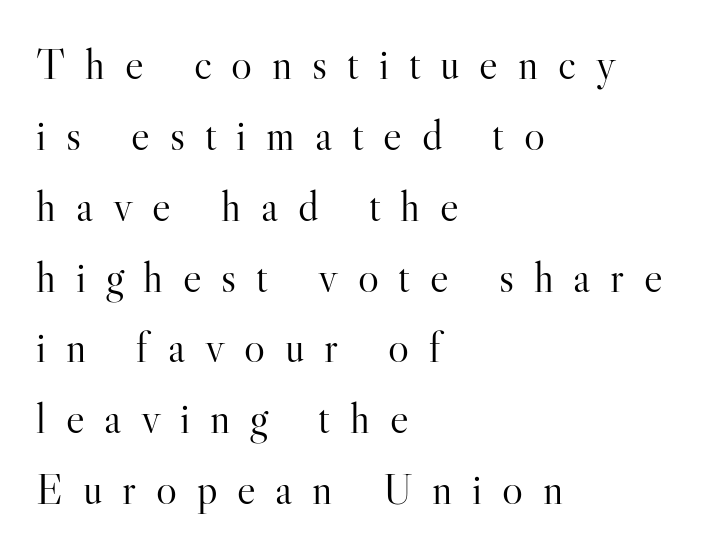
Q: Is the text bold? A: No.
Q: Is the text italic (slanted)? A: No, it is upright.
Q: Is the typeface a serif or a sans-serif typeface? A: Serif.
Q: Is the text underlined? A: No.
Q: How is the paragraph aligned? A: Left-aligned.
Q: Is the spacing between letters normal or unusually wide? A: Unusually wide.
Q: Is the spacing between lines tight, normal or loose? A: Normal.
Q: Width (condensed, normal, or wide)? A: Normal.
Q: Stroke contrast? A: High.
Q: x-height? A: Small.
Q: Monospaced? A: No.
